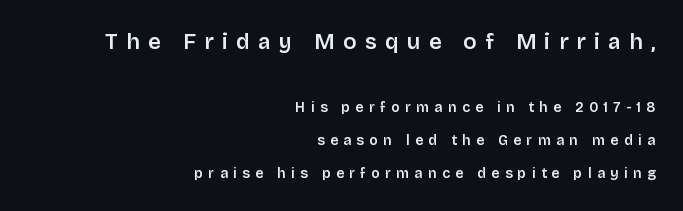
The image shows 22 px text type, upright; set right-aligned, loose line spacing (2.37x), unusually wide letter spacing (+0.38 em), not underlined; the first (top) block is 1.57x larger.
